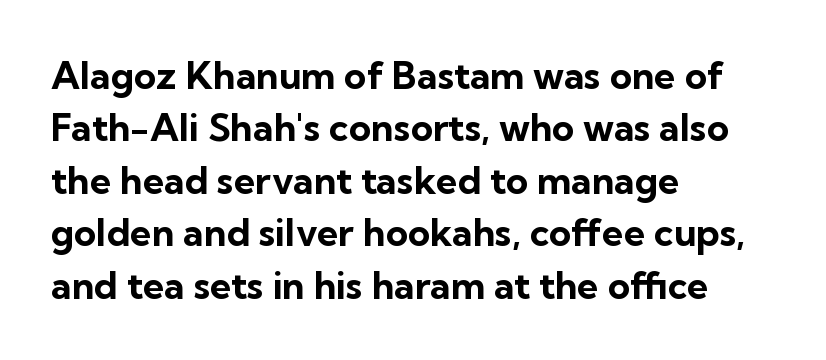
The image shows 38 px bold sans-serif type, upright; set left-aligned, normal line spacing (1.38x), normal letter spacing, not underlined; low stroke contrast and a medium x-height.
